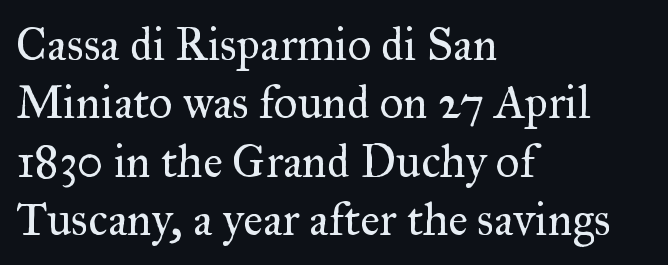
{"serif": "yes", "italic": "no", "bold": "no", "weight": "regular", "width": "normal", "stroke_contrast": "medium", "x_height": "small", "monospaced": "no", "underline": "no", "align": "left", "line_spacing": "normal", "line_spacing_ratio": 1.27, "letter_spacing": "normal", "letter_spacing_em": 0.0, "glyph_px": 46}
